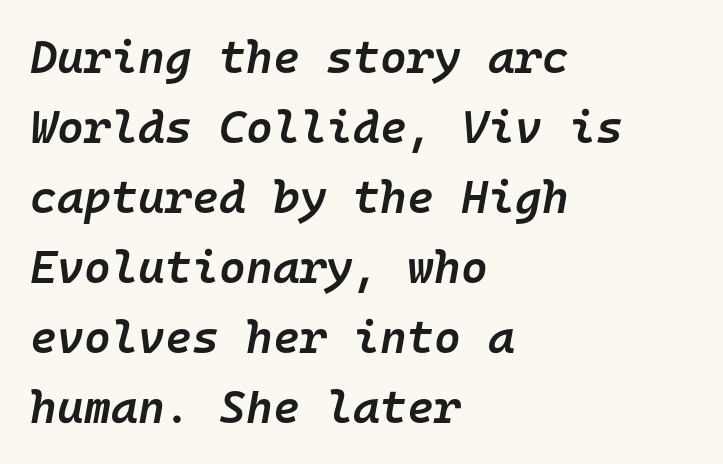
{"italic": "yes", "lean": "right", "slant_degrees": 10, "bold": "semi", "weight": "semibold", "width": "normal", "stroke_contrast": "low", "x_height": "medium", "monospaced": "yes", "underline": "no", "align": "left", "line_spacing": "normal", "line_spacing_ratio": 1.52, "letter_spacing": "normal", "letter_spacing_em": 0.0, "glyph_px": 46}
